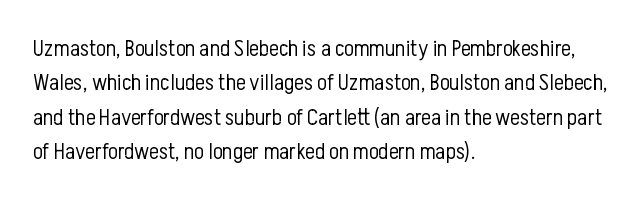
The image shows 23 px text type, upright; set left-aligned, normal line spacing (1.5x), normal letter spacing, not underlined.
